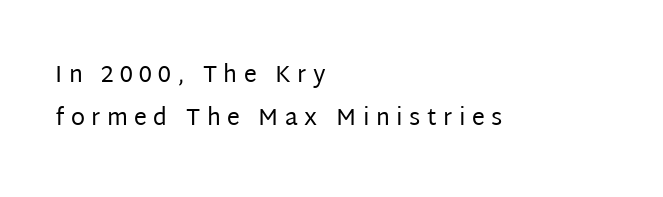
The image shows 23 px text type, upright; set left-aligned, line spacing 1.87x, unusually wide letter spacing (+0.28 em), not underlined.
